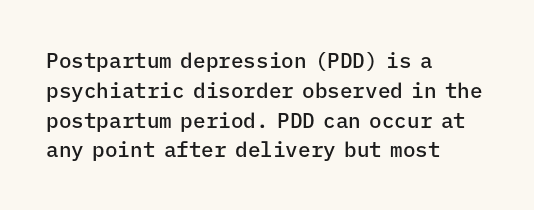
Q: Is the text bold? A: Semi-bold.
Q: Is the text italic (slanted)? A: No, it is upright.
Q: Is the text underlined? A: No.
Q: How is the paragraph aligned? A: Left-aligned.
Q: Is the spacing between letters normal or unusually wide? A: Normal.
Q: Is the spacing between lines tight, normal or loose? A: Normal.
